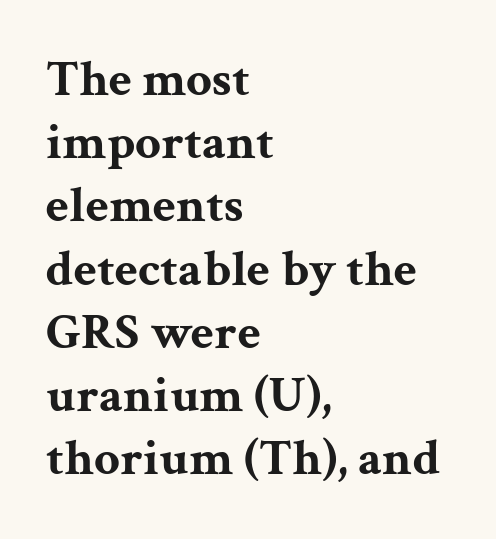
Q: Is the text bold? A: Yes.
Q: Is the text italic (slanted)? A: No, it is upright.
Q: Is the typeface a serif or a sans-serif typeface? A: Serif.
Q: Is the text underlined? A: No.
Q: How is the paragraph aligned? A: Left-aligned.
Q: Is the spacing between letters normal or unusually wide? A: Normal.
Q: Width (condensed, normal, or wide)? A: Wide.
Q: Stroke contrast? A: Medium.
Q: x-height? A: Medium.
Q: Monospaced? A: No.
